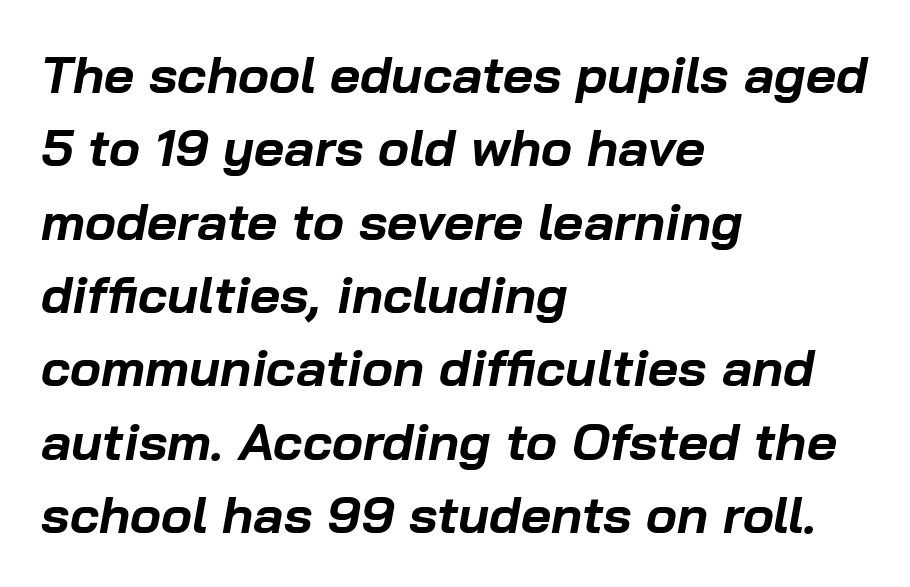
{"italic": "yes", "lean": "right", "slant_degrees": 10, "bold": "yes", "weight": "bold", "width": "normal", "stroke_contrast": "low", "x_height": "medium", "monospaced": "no", "underline": "no", "align": "left", "line_spacing": "normal", "line_spacing_ratio": 1.41, "letter_spacing": "normal", "letter_spacing_em": 0.0, "glyph_px": 52}
